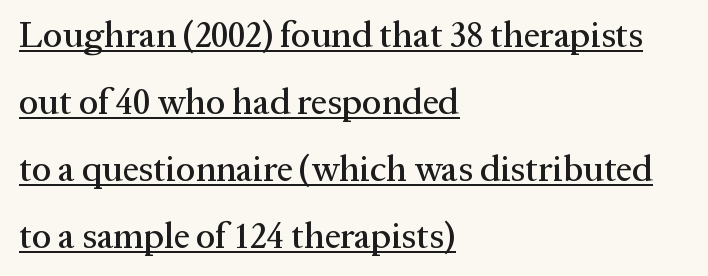
Q: Is the text italic (slanted)? A: No, it is upright.
Q: Is the typeface a serif or a sans-serif typeface? A: Serif.
Q: Is the text underlined? A: Yes.
Q: How is the paragraph aligned? A: Left-aligned.
Q: Is the spacing between letters normal or unusually wide? A: Normal.
Q: Width (condensed, normal, or wide)? A: Normal.
Q: Stroke contrast? A: Medium.
Q: x-height? A: Medium.
Q: Monospaced? A: No.
